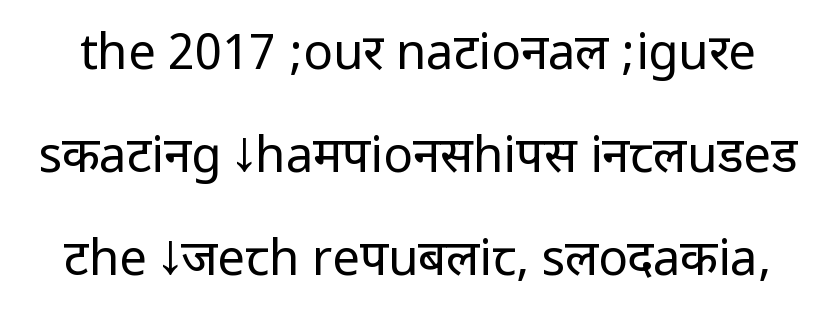
Q: Is the text bold? A: No.
Q: Is the text italic (slanted)? A: No, it is upright.
Q: Is the typeface a serif or a sans-serif typeface? A: Sans-serif.
Q: Is the text underlined? A: No.
Q: Is the spacing between letters normal or unusually wide? A: Normal.
Q: Is the spacing between lines tight, normal or loose? A: Loose.
Q: Width (condensed, normal, or wide)? A: Condensed.
Q: Stroke contrast? A: Low.
